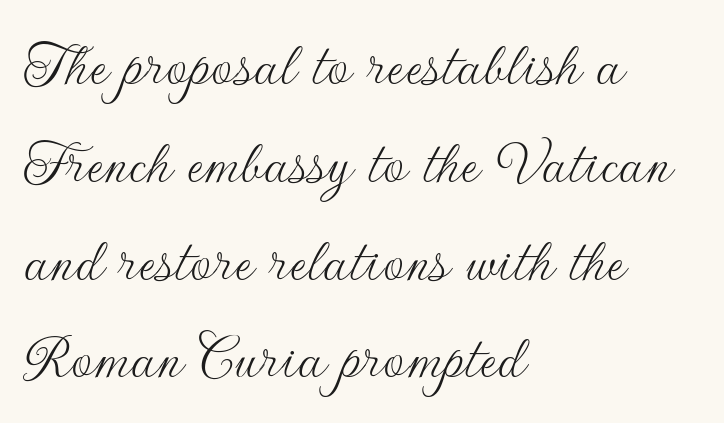
{"serif": "no", "bold": "no", "weight": "thin", "width": "normal", "stroke_contrast": "low", "x_height": "small", "monospaced": "no", "underline": "no", "align": "left", "line_spacing": "normal", "line_spacing_ratio": 1.46, "letter_spacing": "normal", "letter_spacing_em": 0.0, "glyph_px": 67}
